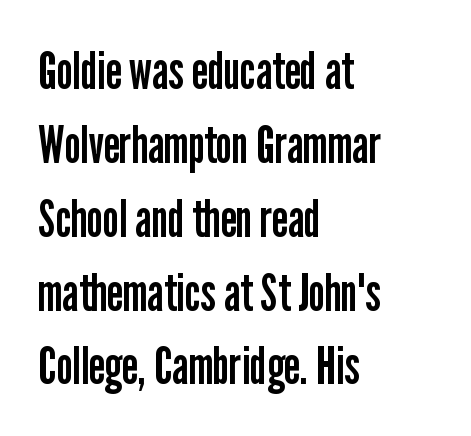
{"serif": "no", "italic": "no", "bold": "no", "weight": "regular", "width": "condensed", "stroke_contrast": "low", "x_height": "medium", "monospaced": "no", "underline": "no", "align": "left", "line_spacing": "normal", "line_spacing_ratio": 1.42, "letter_spacing": "normal", "letter_spacing_em": 0.0, "glyph_px": 52}
